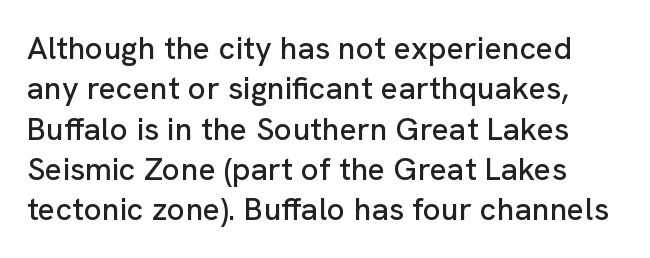
Baseline-to-baseline distance is the conventional proportion of letter height. Has an underline been added? It has not. Posture: upright roman. This sample has the flowing, uneven cadence of proportional lettering. The face used here is a sans, in the tradition of grotesques and geometrics.
